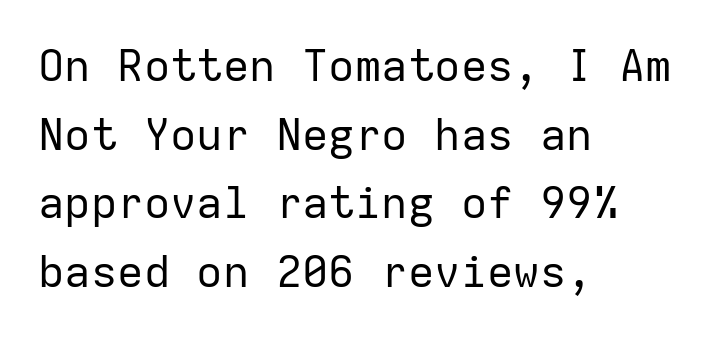
Underline: absent. Counters stay open thanks to moderate or lighter strokes. This rendering employs a face without finishing strokes, i.e., a sans-serif. This is the regular roman posture of the typeface. Leading: standard.
